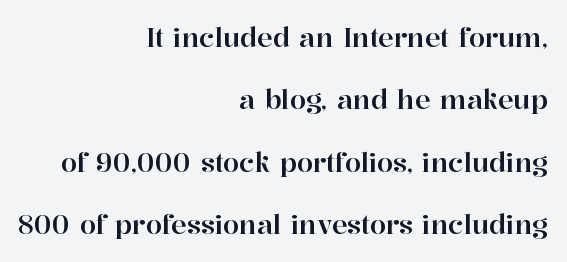
Q: Is the text italic (slanted)? A: No, it is upright.
Q: Is the text underlined? A: No.
Q: How is the paragraph aligned? A: Right-aligned.
Q: Is the spacing between letters normal or unusually wide? A: Normal.
Q: Is the spacing between lines tight, normal or loose? A: Loose.
